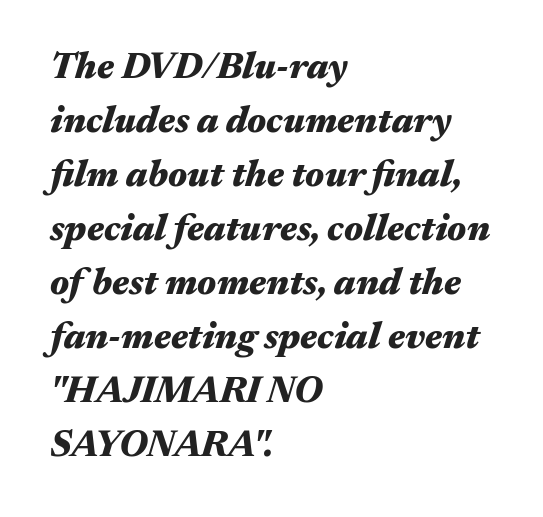
Normally led — the rows are evenly, conventionally spaced. Inter-character spacing is left at the font's built-in metrics. Check under the words: just untouched page. The rendering anchors every line to the left-hand side. A typesetter would call this proportional, since set widths differ per character. The letters are slanted; this is an italic face.
